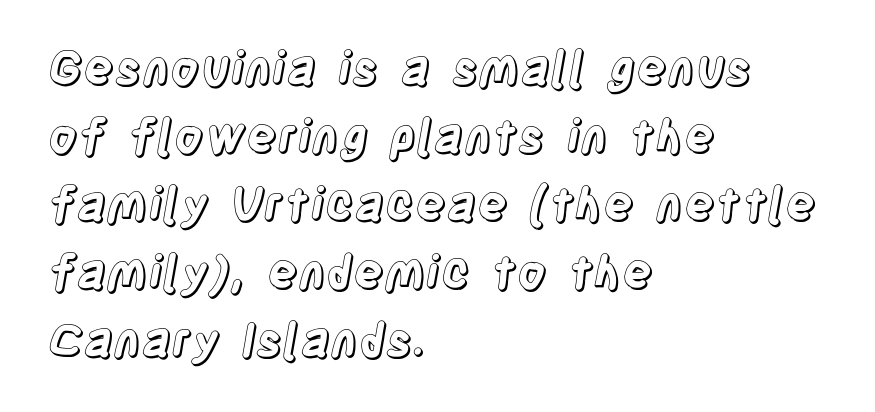
{"width": "condensed", "x_height": "large", "monospaced": "no", "underline": "no", "align": "left", "line_spacing": "normal", "line_spacing_ratio": 1.48, "letter_spacing": "normal", "letter_spacing_em": 0.0, "glyph_px": 46}
